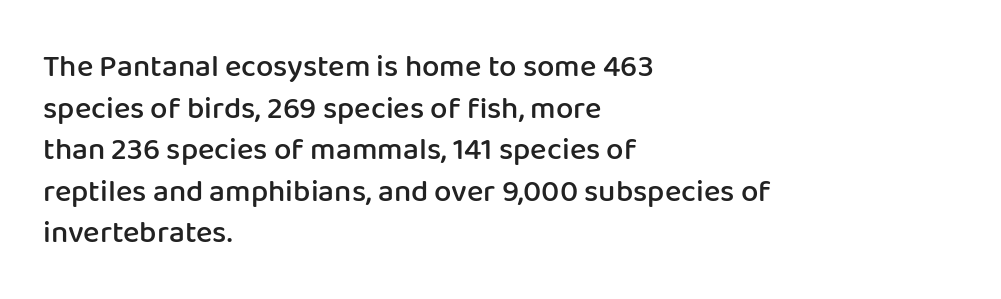
{"serif": "no", "italic": "no", "bold": "semi", "weight": "semibold", "width": "normal", "stroke_contrast": "low", "x_height": "medium", "monospaced": "no", "underline": "no", "align": "left", "line_spacing": "normal", "line_spacing_ratio": 1.34, "letter_spacing": "normal", "letter_spacing_em": 0.0, "glyph_px": 31}
